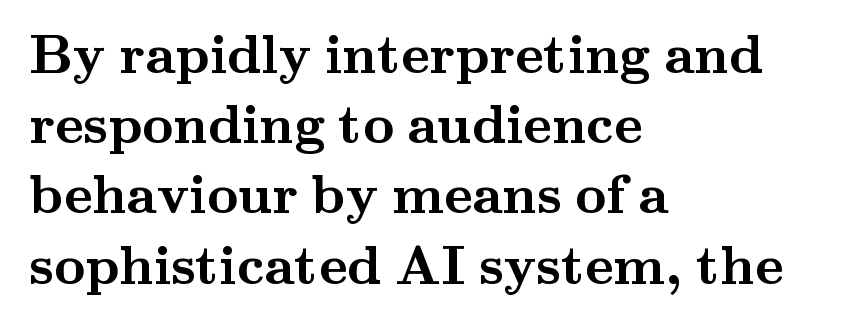
Q: Is the text bold? A: Yes.
Q: Is the text italic (slanted)? A: No, it is upright.
Q: Is the typeface a serif or a sans-serif typeface? A: Serif.
Q: Is the text underlined? A: No.
Q: How is the paragraph aligned? A: Left-aligned.
Q: Is the spacing between letters normal or unusually wide? A: Normal.
Q: Is the spacing between lines tight, normal or loose? A: Normal.
Q: Width (condensed, normal, or wide)? A: Wide.
Q: Stroke contrast? A: Medium.
Q: x-height? A: Small.
Q: Monospaced? A: No.
